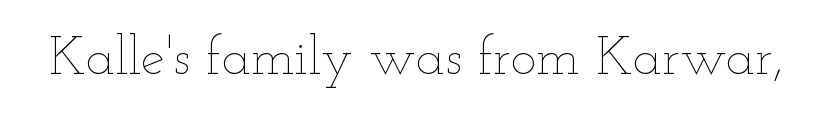
{"italic": "no", "bold": "no", "weight": "thin", "width": "wide", "stroke_contrast": "low", "x_height": "small", "monospaced": "no", "underline": "no", "letter_spacing": "normal", "letter_spacing_em": 0.0, "glyph_px": 54}
